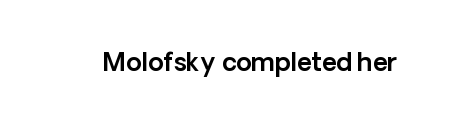
Q: Is the text italic (slanted)? A: No, it is upright.
Q: Is the text underlined? A: No.
Q: Is the spacing between letters normal or unusually wide? A: Normal.
